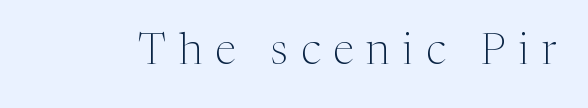
{"serif": "yes", "italic": "no", "bold": "no", "weight": "light", "width": "normal", "stroke_contrast": "medium", "x_height": "medium", "monospaced": "no", "underline": "no", "letter_spacing": "wide", "letter_spacing_em": 0.3, "glyph_px": 43}
